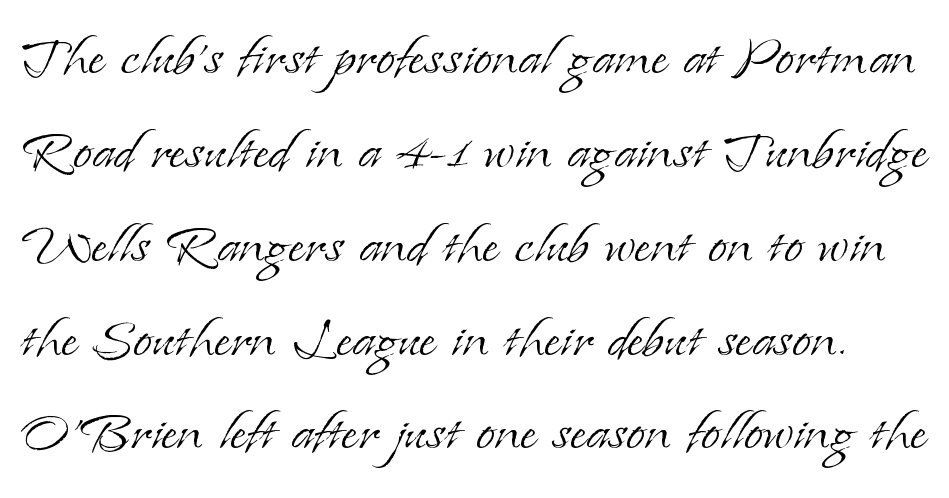
Stems and bowls with no extra thickness — not bold. A bare baseline throughout the passage. Proportional: the letters do not fall into vertical columns. Leading: standard. Inter-character spacing is left at the font's built-in metrics. Letterform terminals end in serifs throughout the passage.
